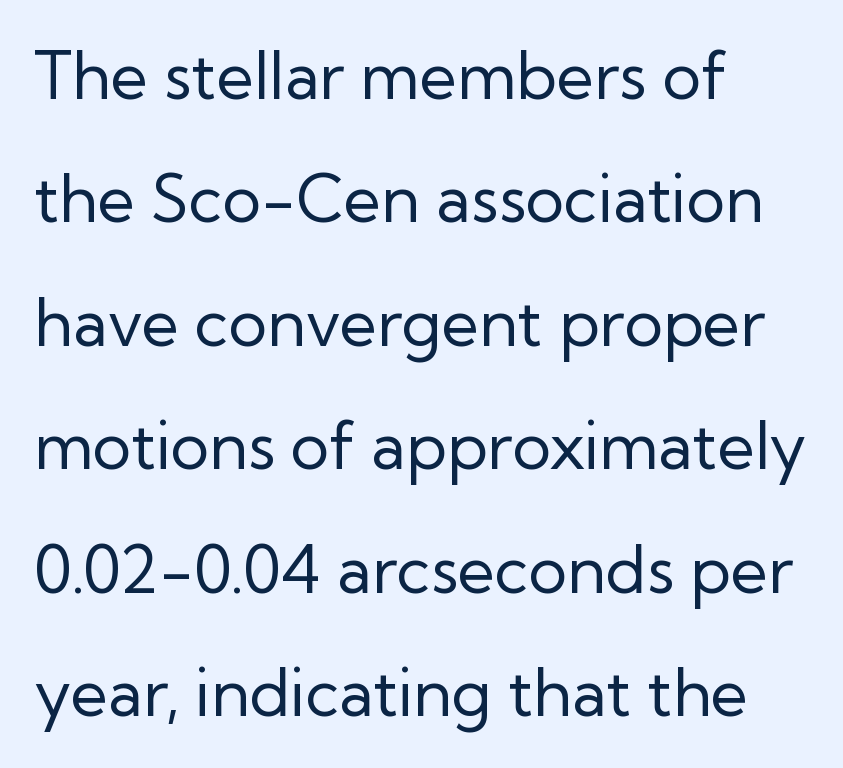
Nope, no serifs anywhere on these letters. Do the characters align in a grid? No, the font is proportional. No word sits above an underline. These lines keep a tight, regular rhythm from letter to letter. Casual observation: everything's shoved over to the left. Each stroke keeps to a modest, everyday thickness or less.
